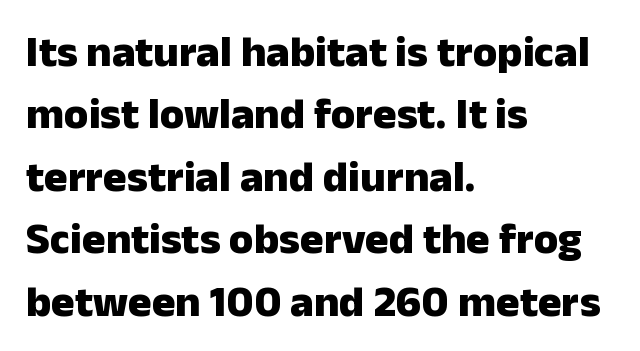
Any mark beneath the type? The region is blank. The passage shown is typed in a proportional face where columns would drift. This sample uses plain, unmodified letter spacing. Evenly set lines give the paragraph a standard silhouette.
